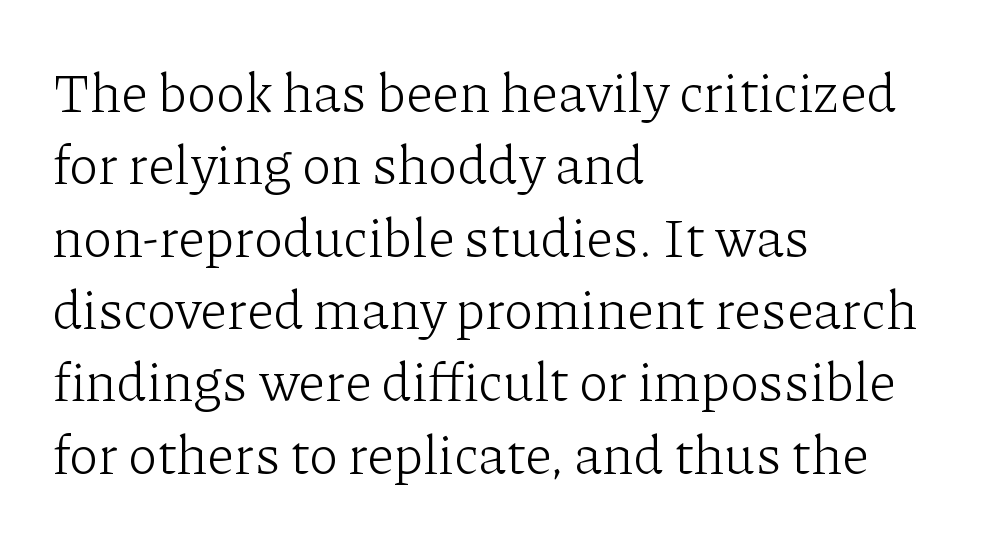
Q: Is the text bold? A: No.
Q: Is the text italic (slanted)? A: No, it is upright.
Q: Is the typeface a serif or a sans-serif typeface? A: Serif.
Q: Is the text underlined? A: No.
Q: How is the paragraph aligned? A: Left-aligned.
Q: Is the spacing between letters normal or unusually wide? A: Normal.
Q: Is the spacing between lines tight, normal or loose? A: Normal.
Q: Width (condensed, normal, or wide)? A: Normal.
Q: Stroke contrast? A: Low.
Q: x-height? A: Medium.
Q: Monospaced? A: No.
